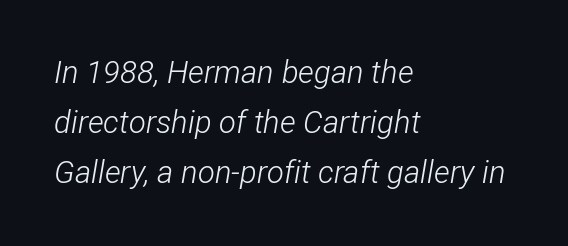
Q: Is the text bold? A: No.
Q: Is the text italic (slanted)? A: Yes, it leans right by about 12 degrees.
Q: Is the text underlined? A: No.
Q: How is the paragraph aligned? A: Left-aligned.
Q: Is the spacing between letters normal or unusually wide? A: Normal.
Q: Is the spacing between lines tight, normal or loose? A: Normal.
Q: Width (condensed, normal, or wide)? A: Condensed.
Q: Stroke contrast? A: Low.
Q: x-height? A: Medium.
Q: Monospaced? A: No.
